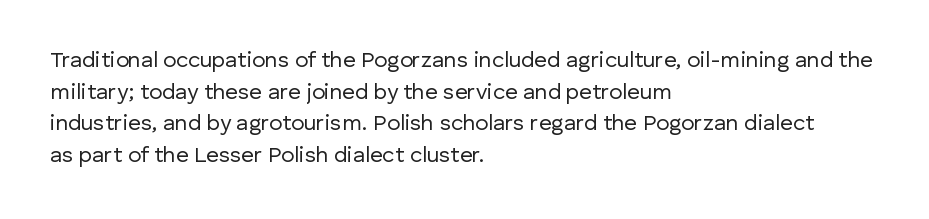
{"italic": "no", "bold": "no", "underline": "no", "align": "left", "line_spacing": "normal", "line_spacing_ratio": 1.44, "letter_spacing": "normal", "letter_spacing_em": 0.0, "glyph_px": 22}
